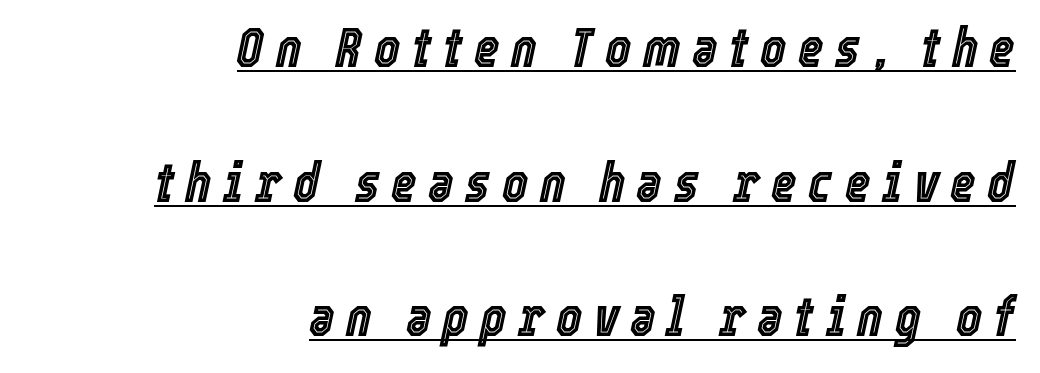
If you drew a line through each stem, it would be angled. The face used here appears with an underline applied. The tracking reads as deliberately expanded to a designer's eye. Line ends are locked; line starts wander. These lines are rendered in a variable-pitch font.
